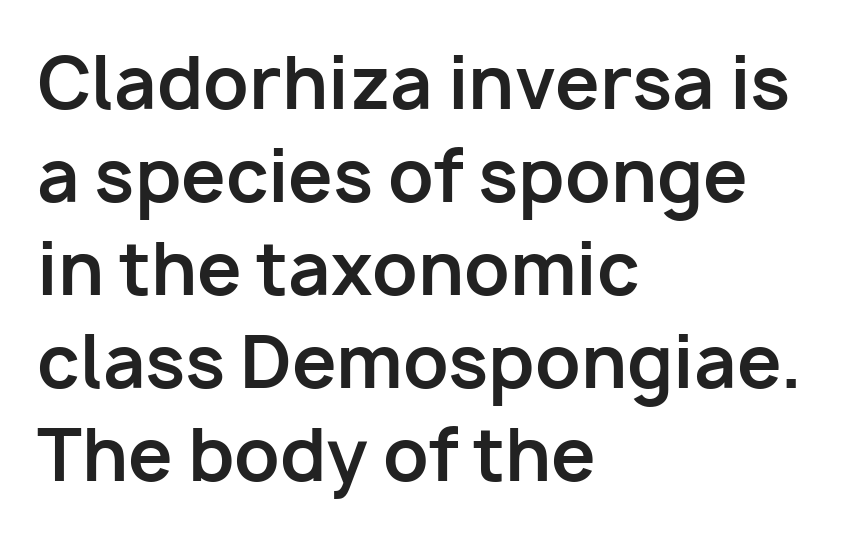
Q: Is the text bold? A: Yes.
Q: Is the text italic (slanted)? A: No, it is upright.
Q: Is the typeface a serif or a sans-serif typeface? A: Sans-serif.
Q: Is the text underlined? A: No.
Q: How is the paragraph aligned? A: Left-aligned.
Q: Is the spacing between letters normal or unusually wide? A: Normal.
Q: Is the spacing between lines tight, normal or loose? A: Normal.
Q: Width (condensed, normal, or wide)? A: Normal.
Q: Stroke contrast? A: Low.
Q: x-height? A: Medium.
Q: Monospaced? A: No.
